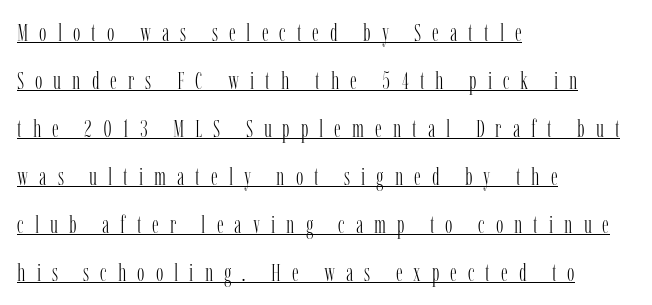
The image shows 25 px text type, upright; set left-aligned, loose line spacing (1.92x), unusually wide letter spacing (+0.44 em), underlined.
